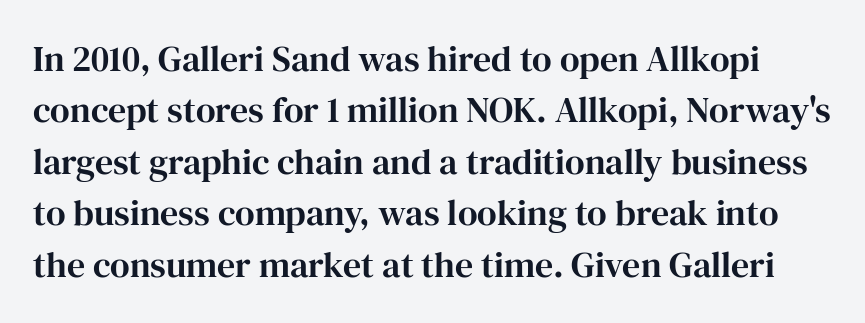
Q: Is the text italic (slanted)? A: No, it is upright.
Q: Is the typeface a serif or a sans-serif typeface? A: Serif.
Q: Is the text underlined? A: No.
Q: Is the spacing between letters normal or unusually wide? A: Normal.
Q: Is the spacing between lines tight, normal or loose? A: Normal.
Q: Width (condensed, normal, or wide)? A: Normal.
Q: Stroke contrast? A: High.
Q: x-height? A: Medium.
Q: Monospaced? A: No.
